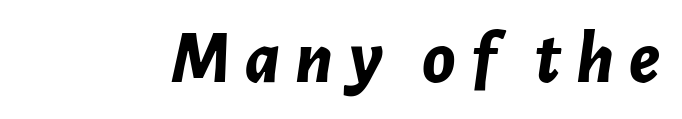
These lines carry a lot of weight — the face is fully bold. Spacing verdict: proportional, widths tailored to each character. The letters are slanted; this is an italic face. Anything drawn beneath the words? Only blank space.
